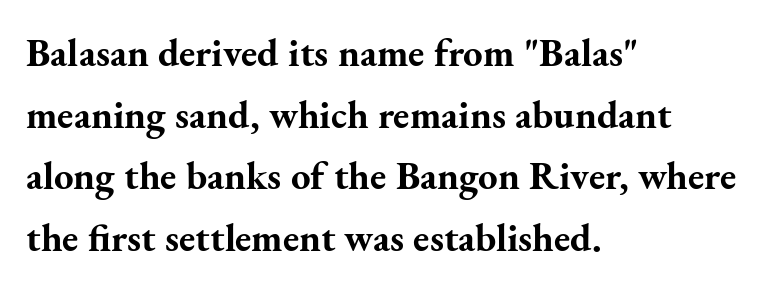
{"serif": "yes", "italic": "no", "bold": "yes", "weight": "bold", "width": "normal", "stroke_contrast": "medium", "x_height": "small", "monospaced": "no", "underline": "no", "align": "left", "line_spacing": "normal", "line_spacing_ratio": 1.58, "letter_spacing": "normal", "letter_spacing_em": 0.0, "glyph_px": 39}
